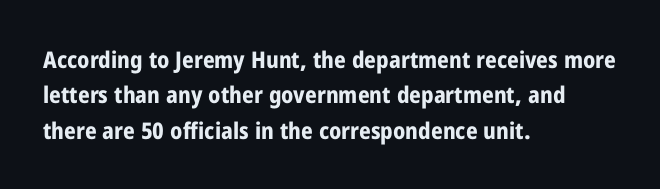
The strip under each line holds only bare page. The designer left line spacing at the default. Typeset ragged right — the left edge is the straight one. Heavy-handed strokes throughout: this text is bold.
